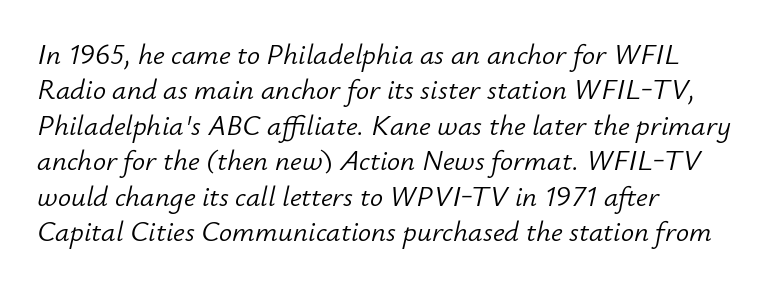
{"italic": "yes", "lean": "right", "slant_degrees": 12, "bold": "no", "weight": "light", "width": "normal", "stroke_contrast": "low", "x_height": "small", "monospaced": "no", "underline": "no", "align": "left", "line_spacing_ratio": 1.22, "letter_spacing": "normal", "letter_spacing_em": 0.0, "glyph_px": 29}
